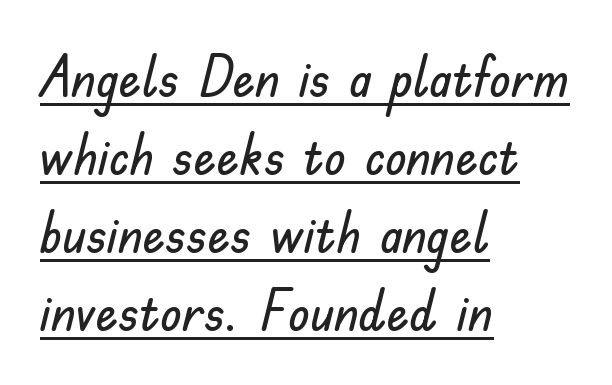
The image shows 56 px sans-serif type; set left-aligned, normal line spacing (1.39x), normal letter spacing, underlined; low stroke contrast and a small x-height.
